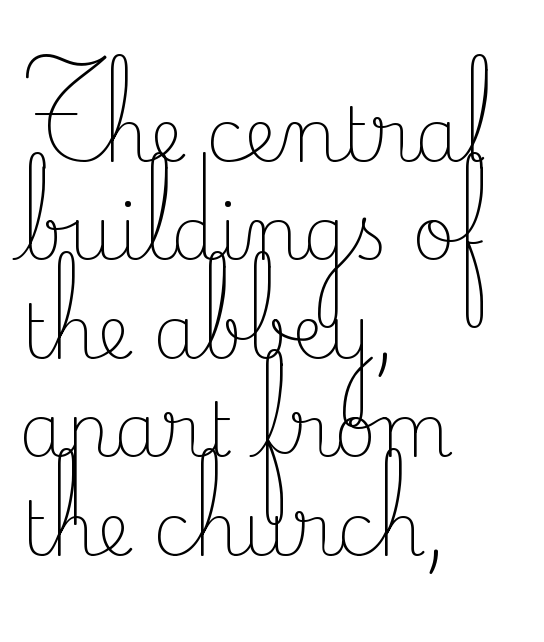
These lines sit exactly where default settings would place them. Stroke thickness stays within the range of a standard reading face or lighter. The glyphs are unaccompanied by any horizontal stroke below them. The characters display serif detailing at their extremities. The letters advance in unequal steps, a hallmark of proportional type. The typography opts for an upright posture over an oblique one.
